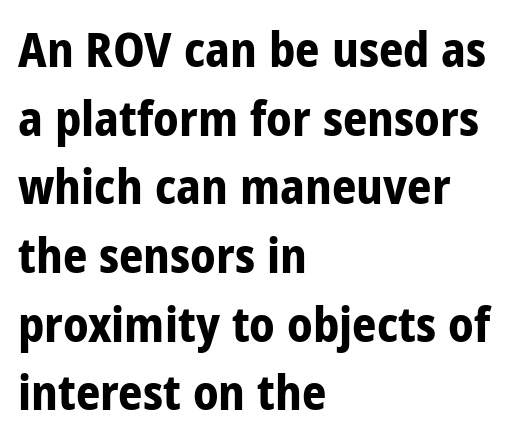
{"serif": "no", "italic": "no", "bold": "yes", "weight": "bold", "width": "condensed", "stroke_contrast": "low", "x_height": "large", "monospaced": "no", "underline": "no", "align": "left", "line_spacing": "normal", "line_spacing_ratio": 1.43, "letter_spacing": "normal", "letter_spacing_em": 0.0, "glyph_px": 48}
